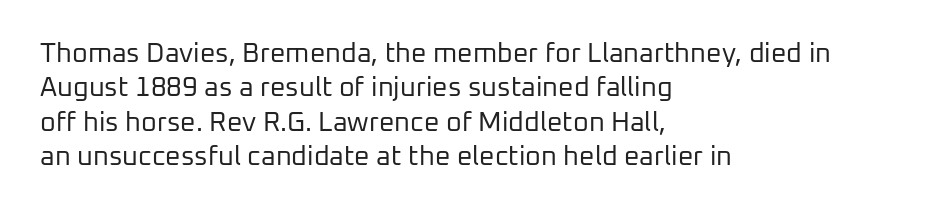
Q: Is the text bold? A: No.
Q: Is the text italic (slanted)? A: No, it is upright.
Q: Is the text underlined? A: No.
Q: How is the paragraph aligned? A: Left-aligned.
Q: Is the spacing between letters normal or unusually wide? A: Normal.
Q: Is the spacing between lines tight, normal or loose? A: Normal.
